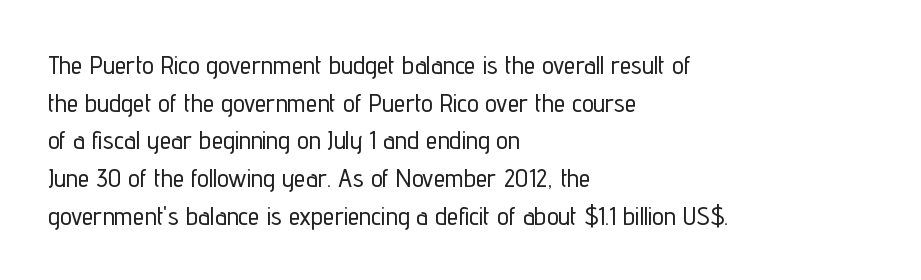
Q: Is the text italic (slanted)? A: No, it is upright.
Q: Is the text underlined? A: No.
Q: How is the paragraph aligned? A: Left-aligned.
Q: Is the spacing between letters normal or unusually wide? A: Normal.
Q: Is the spacing between lines tight, normal or loose? A: Normal.
